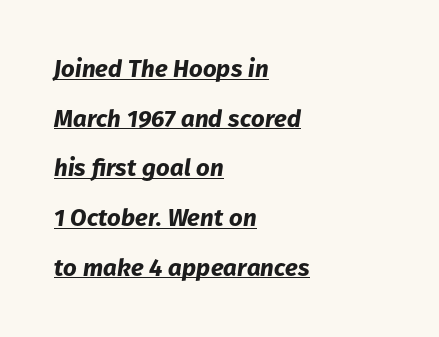
The image shows 24 px bold type, italic (leaning right); set left-aligned, loose line spacing (2.07x), normal letter spacing, underlined.
